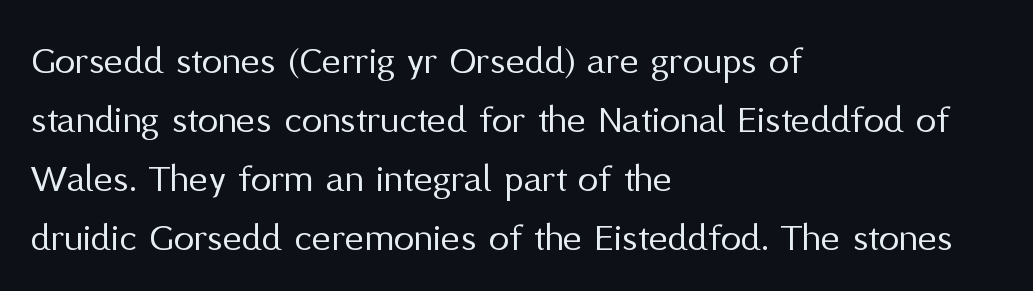
The image shows 41 px regular-weight sans-serif type, upright; set left-aligned, normal line spacing (1.44x), normal letter spacing, not underlined; medium stroke contrast and a medium x-height.
